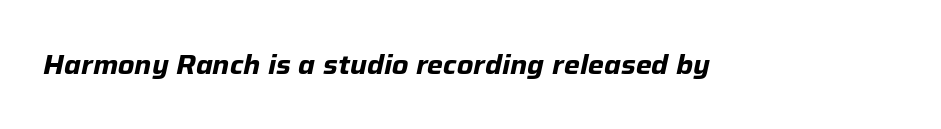
The image shows 27 px bold type, italic (leaning right); set normal letter spacing, not underlined.
